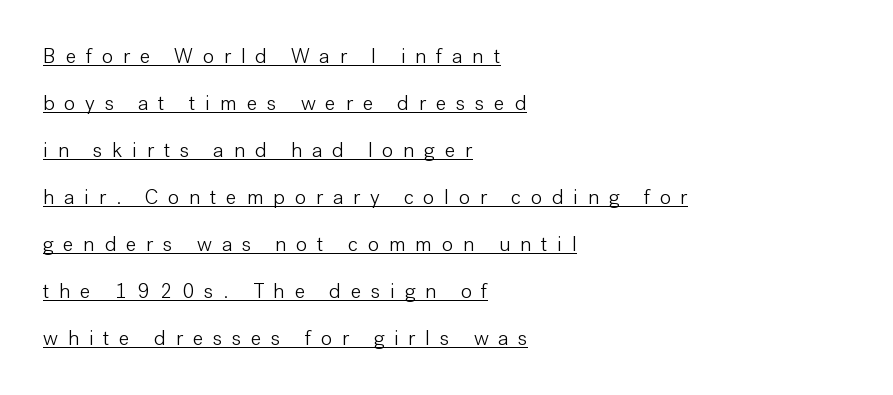
The image shows 21 px text type, upright; set left-aligned, loose line spacing (2.24x), unusually wide letter spacing (+0.46 em), underlined.
